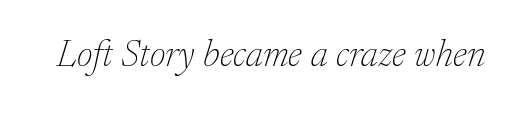
The image shows 38 px thin serif type, italic (leaning right); set normal letter spacing, not underlined; low stroke contrast and a medium x-height.
